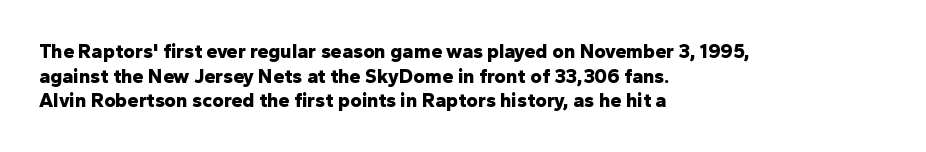
The foot of each line stays bare and open. The letters are bold, with thick, heavy strokes. The letters stand straight up with perfectly vertical stems. Compared with typical body copy, the letter spacing here is the same. These lines stack with their left ends in a neat column.
